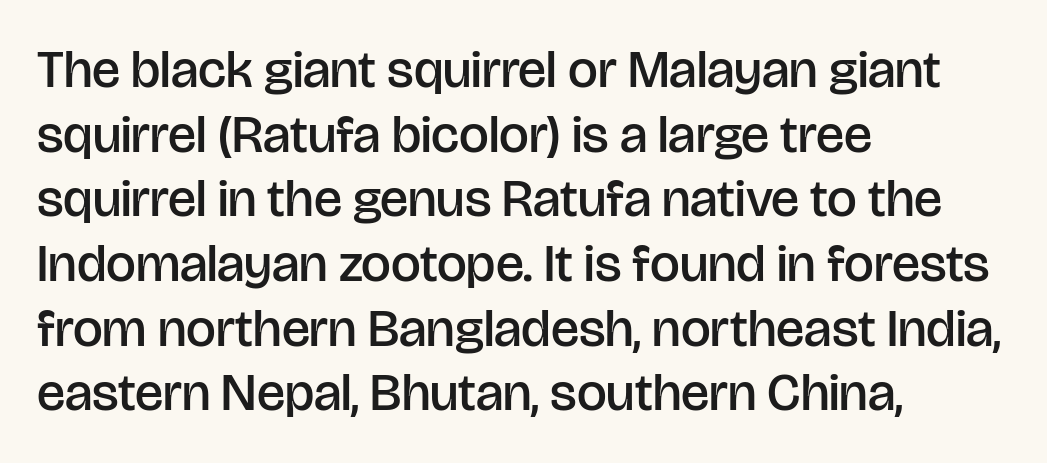
{"serif": "no", "italic": "no", "bold": "semi", "weight": "semibold", "width": "normal", "stroke_contrast": "low", "x_height": "large", "monospaced": "no", "underline": "no", "align": "left", "line_spacing_ratio": 1.22, "letter_spacing": "normal", "letter_spacing_em": 0.0, "glyph_px": 53}
